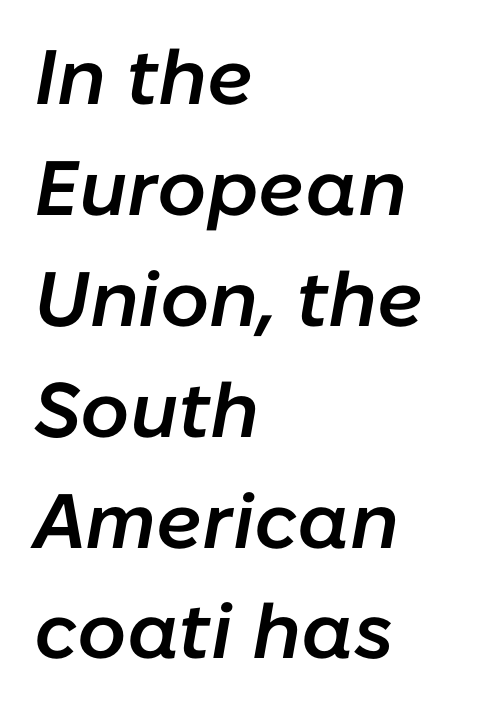
Q: Is the text bold? A: Semi-bold.
Q: Is the text italic (slanted)? A: Yes, it leans right by about 10 degrees.
Q: Is the text underlined? A: No.
Q: How is the paragraph aligned? A: Left-aligned.
Q: Is the spacing between letters normal or unusually wide? A: Normal.
Q: Is the spacing between lines tight, normal or loose? A: Normal.
Q: Width (condensed, normal, or wide)? A: Normal.
Q: Stroke contrast? A: Low.
Q: x-height? A: Medium.
Q: Monospaced? A: No.
